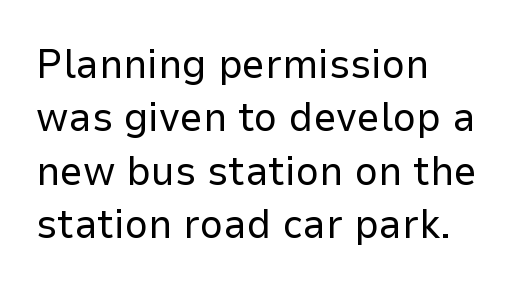
Q: Is the text bold? A: No.
Q: Is the text italic (slanted)? A: No, it is upright.
Q: Is the typeface a serif or a sans-serif typeface? A: Sans-serif.
Q: Is the text underlined? A: No.
Q: How is the paragraph aligned? A: Left-aligned.
Q: Is the spacing between letters normal or unusually wide? A: Normal.
Q: Is the spacing between lines tight, normal or loose? A: Normal.
Q: Width (condensed, normal, or wide)? A: Normal.
Q: Stroke contrast? A: Low.
Q: x-height? A: Medium.
Q: Monospaced? A: No.
